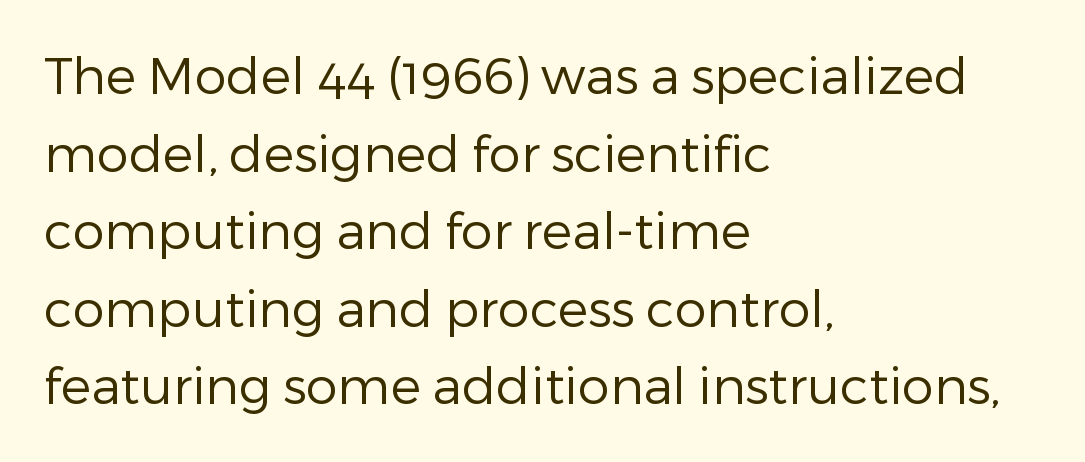
The image shows 51 px regular-weight sans-serif type, upright; set left-aligned, normal line spacing (1.52x), normal letter spacing, not underlined; low stroke contrast and a medium x-height.
